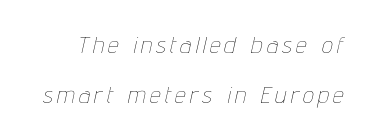
Q: Is the text bold? A: No.
Q: Is the text italic (slanted)? A: Yes, it leans right by about 12 degrees.
Q: Is the text underlined? A: No.
Q: Is the spacing between lines tight, normal or loose? A: Loose.
